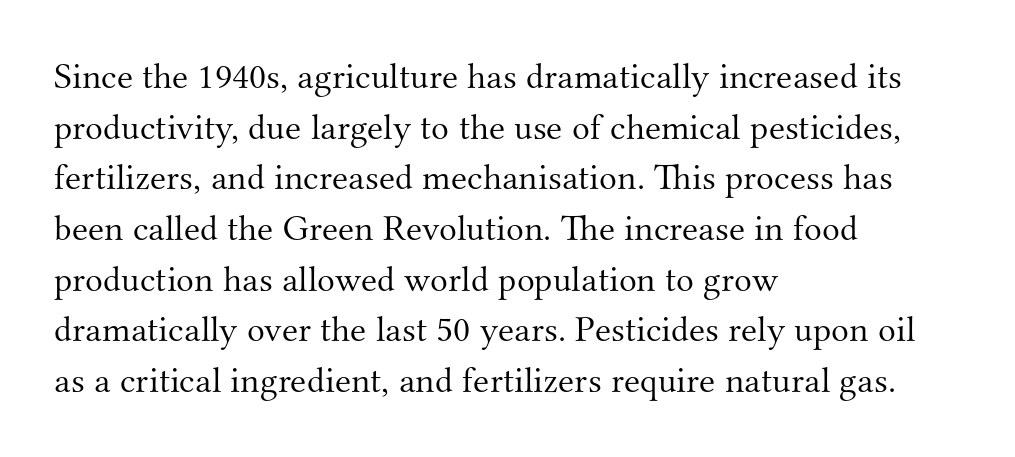
The image shows 37 px light serif type, upright; set left-aligned, normal line spacing (1.37x), normal letter spacing, not underlined; medium stroke contrast and a small x-height.
